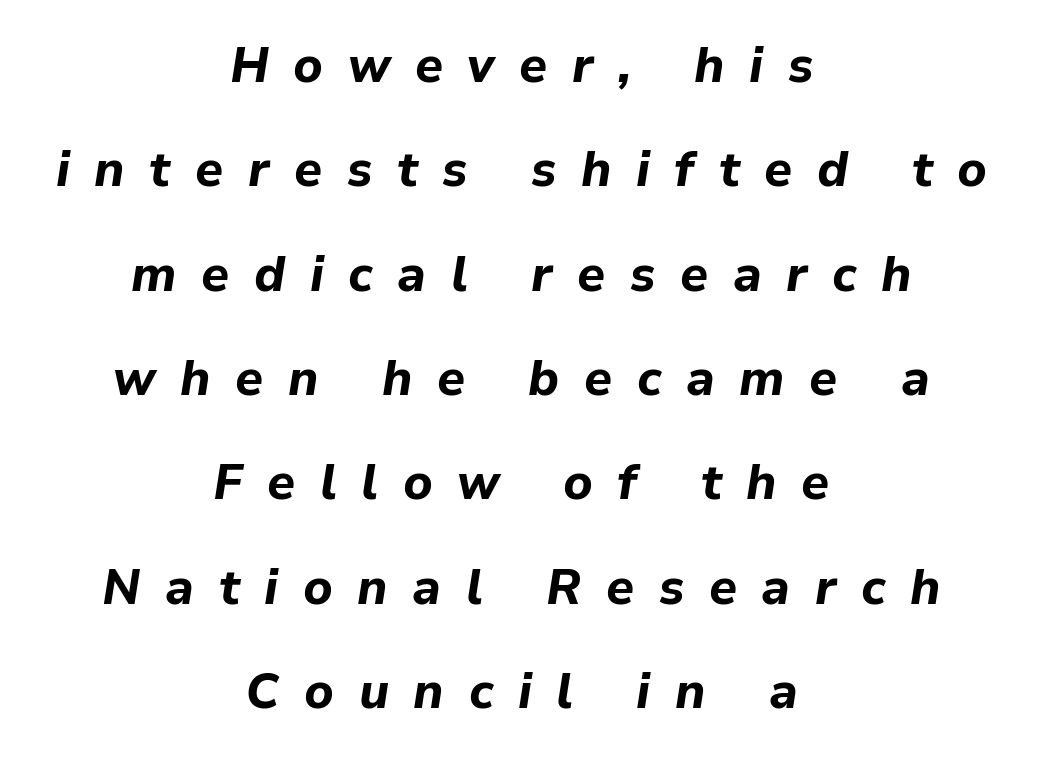
In terms of leading, this rendering errs on the spacious side. It's the slanting kind of type. Between one letter and the next there's a generous, obvious gap. One-word summary of the alignment: center. A full-strength bold gives these letters their thick strokes.
